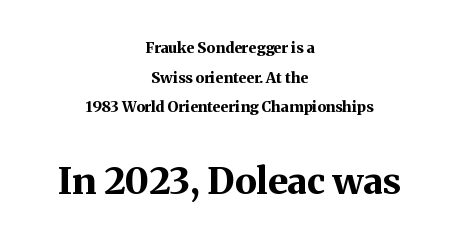
Q: Is the text bold? A: Yes.
Q: Is the text italic (slanted)? A: No, it is upright.
Q: Is the typeface a serif or a sans-serif typeface? A: Serif.
Q: Is the text underlined? A: No.
Q: How is the paragraph aligned? A: Centered.
Q: Is the spacing between letters normal or unusually wide? A: Normal.
Q: Is the spacing between lines tight, normal or loose? A: Loose.
Q: Which block of text is set in a larger size, the first (top) or the second (bottom)? A: The second (bottom) one.
Q: Width (condensed, normal, or wide)? A: Normal.
Q: Stroke contrast? A: Medium.
Q: x-height? A: Medium.
Q: Monospaced? A: No.
